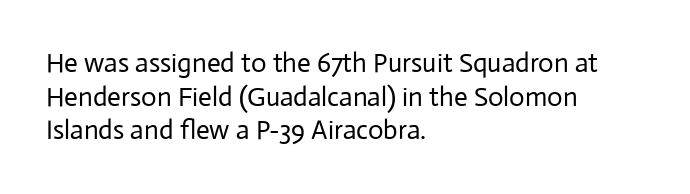
Q: Is the text bold? A: No.
Q: Is the text italic (slanted)? A: No, it is upright.
Q: Is the text underlined? A: No.
Q: How is the paragraph aligned? A: Left-aligned.
Q: Is the spacing between letters normal or unusually wide? A: Normal.
Q: Is the spacing between lines tight, normal or loose? A: Normal.
